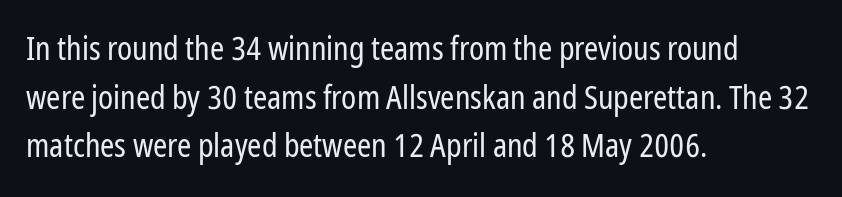
{"serif": "no", "italic": "no", "bold": "no", "weight": "regular", "width": "condensed", "stroke_contrast": "low", "x_height": "medium", "monospaced": "no", "underline": "no", "align": "left", "line_spacing": "normal", "line_spacing_ratio": 1.52, "letter_spacing": "normal", "letter_spacing_em": 0.0, "glyph_px": 32}
